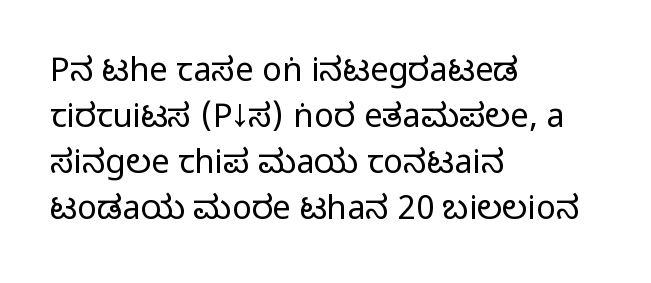
{"serif": "no", "italic": "no", "bold": "no", "weight": "regular", "width": "condensed", "stroke_contrast": "low", "x_height": "large", "monospaced": "no", "underline": "no", "align": "left", "line_spacing": "normal", "line_spacing_ratio": 1.39, "letter_spacing": "normal", "letter_spacing_em": 0.0, "glyph_px": 33}
